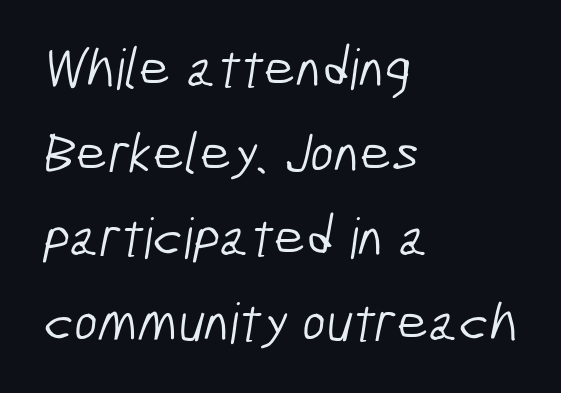
The paragraph shown leans on its left margin. Horizontal bands of white between lines are of average thickness. You could not count columns in this text — the font is proportionally spaced. Honestly, there is no underline to notice here at all.
